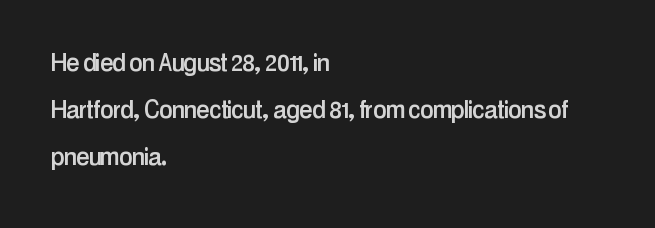
Q: Is the text italic (slanted)? A: No, it is upright.
Q: Is the typeface a serif or a sans-serif typeface? A: Sans-serif.
Q: Is the text underlined? A: No.
Q: How is the paragraph aligned? A: Left-aligned.
Q: Is the spacing between letters normal or unusually wide? A: Normal.
Q: Is the spacing between lines tight, normal or loose? A: Normal.
Q: Width (condensed, normal, or wide)? A: Condensed.
Q: Stroke contrast? A: Low.
Q: x-height? A: Medium.
Q: Monospaced? A: No.
